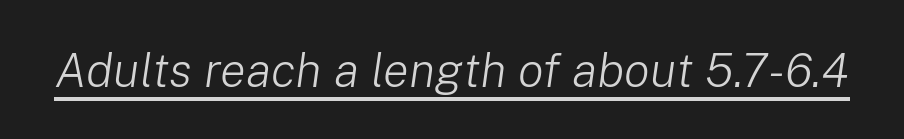
Q: Is the text bold? A: No.
Q: Is the text italic (slanted)? A: Yes, it leans right by about 8 degrees.
Q: Is the text underlined? A: Yes.
Q: Is the spacing between letters normal or unusually wide? A: Normal.
Q: Width (condensed, normal, or wide)? A: Normal.
Q: Stroke contrast? A: Low.
Q: x-height? A: Medium.
Q: Monospaced? A: No.
